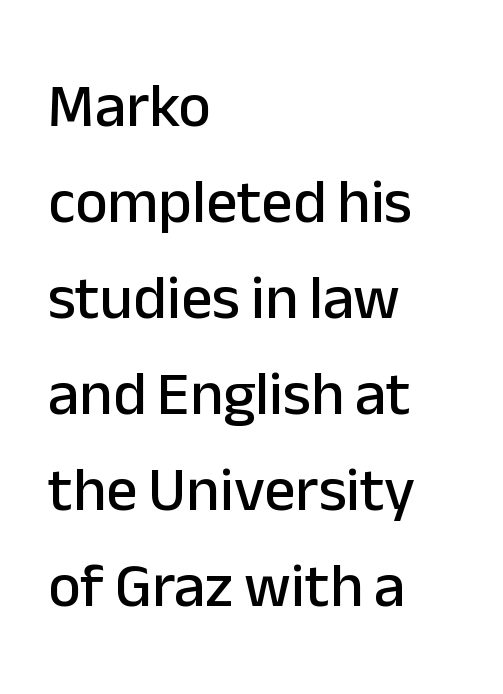
{"serif": "no", "italic": "no", "width": "normal", "stroke_contrast": "low", "x_height": "medium", "monospaced": "no", "underline": "no", "align": "left", "line_spacing": "normal", "line_spacing_ratio": 1.55, "letter_spacing": "normal", "letter_spacing_em": 0.0, "glyph_px": 62}
